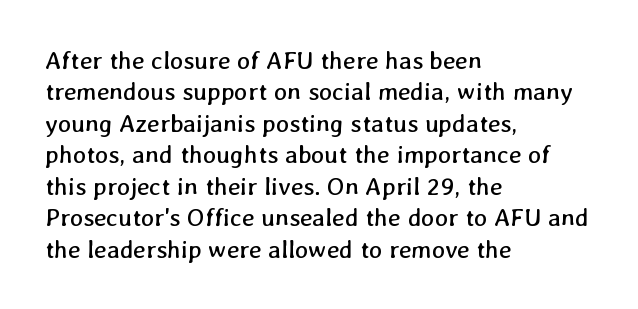
Q: Is the text bold? A: No.
Q: Is the text underlined? A: No.
Q: How is the paragraph aligned? A: Left-aligned.
Q: Is the spacing between letters normal or unusually wide? A: Normal.
Q: Is the spacing between lines tight, normal or loose? A: Normal.
